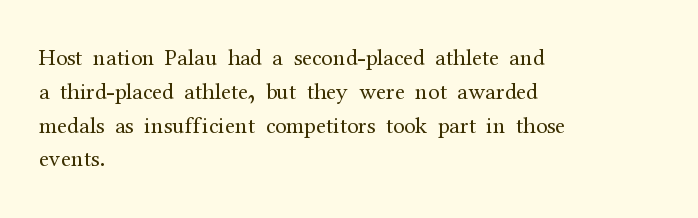
Q: Is the text bold? A: No.
Q: Is the text italic (slanted)? A: No, it is upright.
Q: Is the text underlined? A: No.
Q: How is the paragraph aligned? A: Left-aligned.
Q: Is the spacing between letters normal or unusually wide? A: Normal.
Q: Is the spacing between lines tight, normal or loose? A: Normal.
